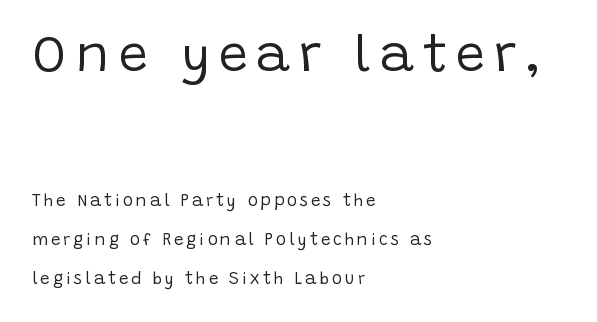
The image shows 52 px regular-weight sans-serif type, upright; set left-aligned, loose line spacing (2.3x), not underlined; the first (top) block is 3.06x larger; low stroke contrast and a large x-height.
